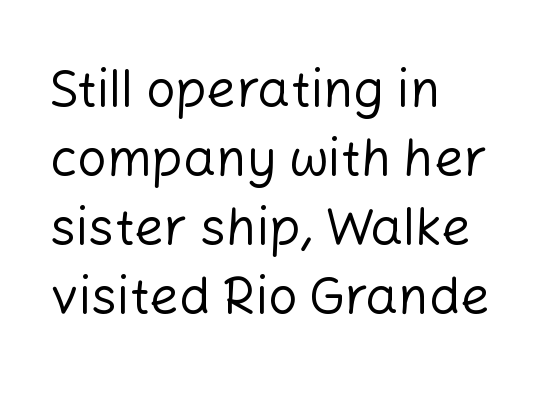
{"serif": "no", "italic": "no", "bold": "no", "weight": "regular", "width": "normal", "stroke_contrast": "low", "x_height": "medium", "monospaced": "no", "underline": "no", "align": "left", "line_spacing": "normal", "line_spacing_ratio": 1.33, "letter_spacing": "normal", "letter_spacing_em": 0.0, "glyph_px": 52}
